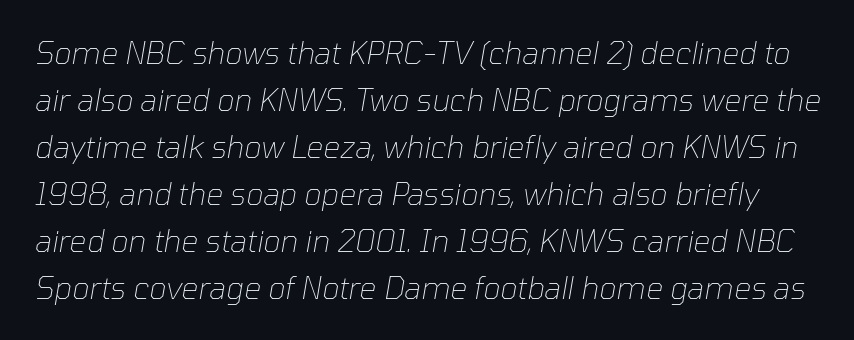
The image shows 30 px thin type, italic (leaning right); set normal line spacing (1.57x), normal letter spacing, not underlined; low stroke contrast and a medium x-height.
